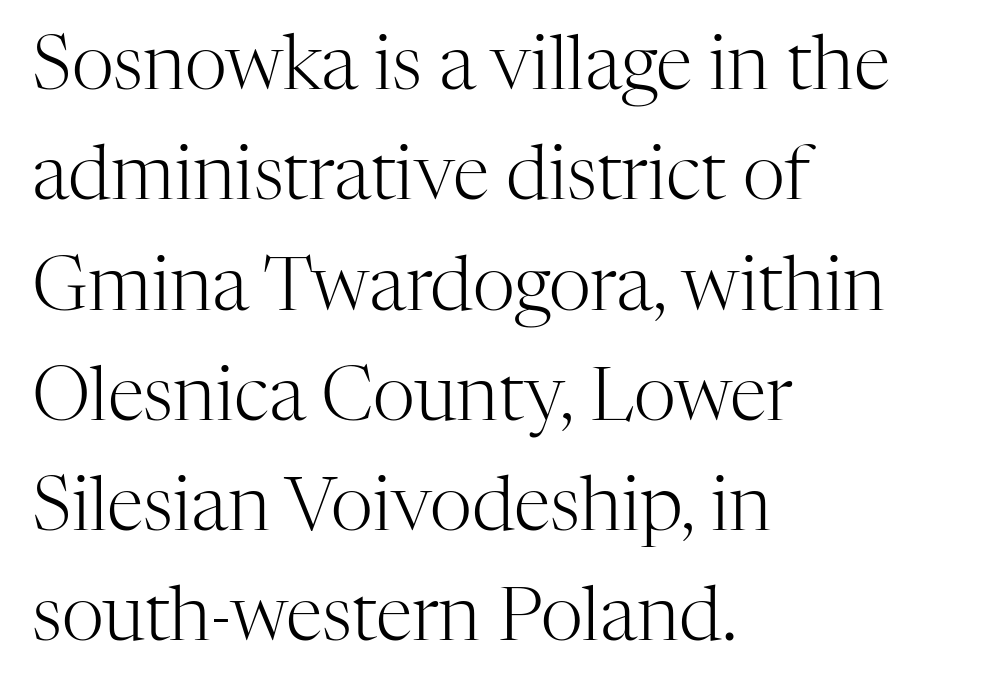
{"serif": "yes", "italic": "no", "bold": "no", "weight": "light", "width": "normal", "stroke_contrast": "high", "x_height": "medium", "monospaced": "no", "underline": "no", "align": "left", "line_spacing": "normal", "line_spacing_ratio": 1.49, "letter_spacing": "normal", "letter_spacing_em": 0.0, "glyph_px": 74}
